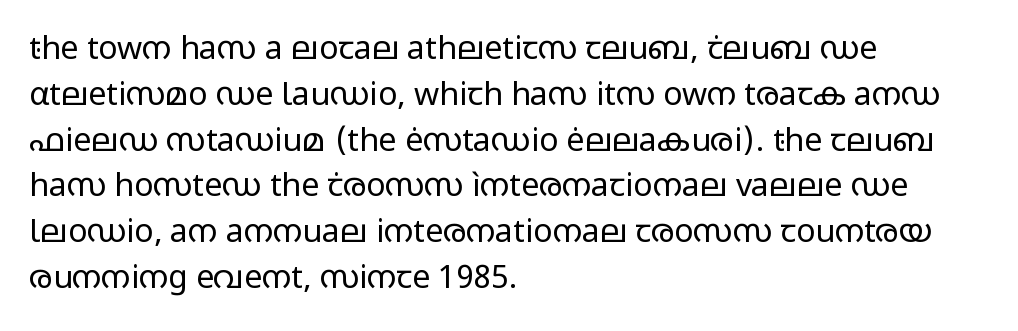
Is there much room between lines? A standard amount, neither cramped nor airy. Does the lettering tilt? It doesn't — this is upright. The typeface has the unassuming heft of standard copy or less. Look at the bottom of the vertical strokes: they stop flat, with no serifs. Underlining? Definitely not there.
